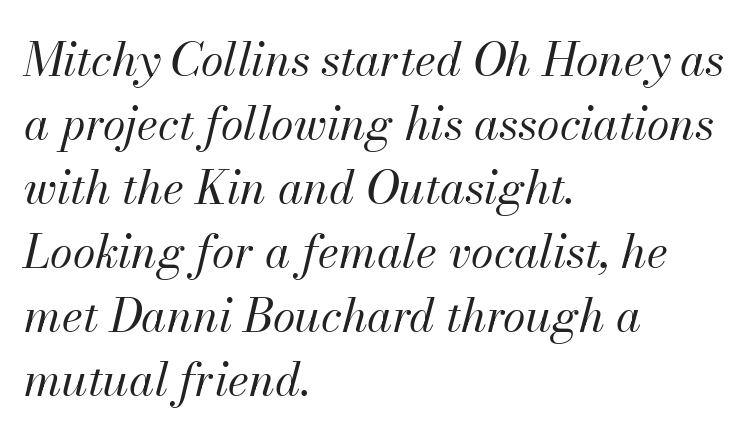
Q: Is the text bold? A: No.
Q: Is the text italic (slanted)? A: Yes, it leans right by about 13 degrees.
Q: Is the text underlined? A: No.
Q: How is the paragraph aligned? A: Left-aligned.
Q: Is the spacing between letters normal or unusually wide? A: Normal.
Q: Is the spacing between lines tight, normal or loose? A: Normal.
Q: Width (condensed, normal, or wide)? A: Normal.
Q: Stroke contrast? A: Medium.
Q: x-height? A: Small.
Q: Monospaced? A: No.
